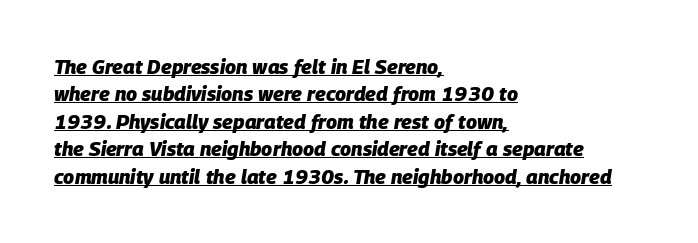
The image shows 20 px bold type, italic (leaning right); set left-aligned, normal line spacing (1.37x), normal letter spacing, underlined.
